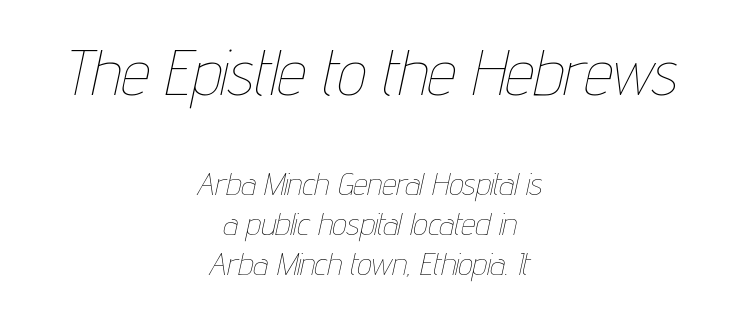
Q: Is the text bold? A: No.
Q: Is the text italic (slanted)? A: Yes, it leans right by about 12 degrees.
Q: Is the text underlined? A: No.
Q: How is the paragraph aligned? A: Centered.
Q: Is the spacing between letters normal or unusually wide? A: Normal.
Q: Is the spacing between lines tight, normal or loose? A: Normal.
Q: Which block of text is set in a larger size, the first (top) or the second (bottom)? A: The first (top) one.
Q: Width (condensed, normal, or wide)? A: Condensed.
Q: Stroke contrast? A: Low.
Q: x-height? A: Medium.
Q: Monospaced? A: No.
